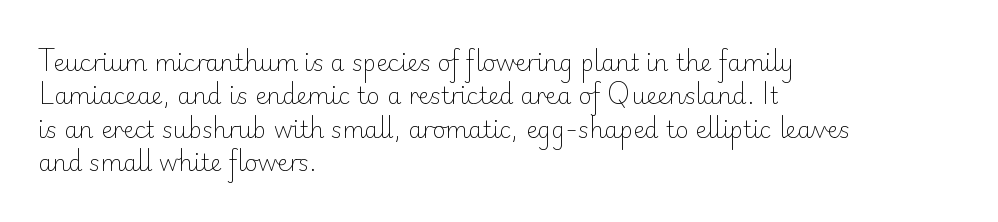
How would I describe the line gaps? Plain and ordinary. Just letters on the line, the space beneath them empty. Alignment: flush left. In terms of posture, this sample is upright.
